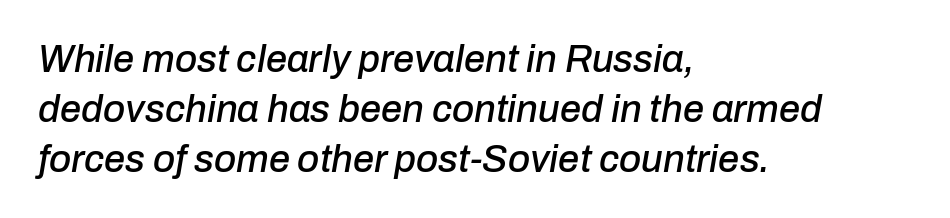
{"italic": "yes", "lean": "right", "slant_degrees": 10, "width": "normal", "stroke_contrast": "low", "x_height": "medium", "monospaced": "no", "underline": "no", "align": "left", "line_spacing": "normal", "line_spacing_ratio": 1.31, "letter_spacing": "normal", "letter_spacing_em": 0.0, "glyph_px": 38}
